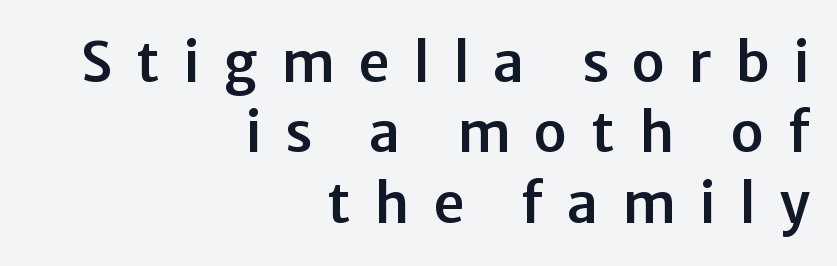
Q: Is the text italic (slanted)? A: No, it is upright.
Q: Is the typeface a serif or a sans-serif typeface? A: Sans-serif.
Q: Is the text underlined? A: No.
Q: How is the paragraph aligned? A: Right-aligned.
Q: Is the spacing between letters normal or unusually wide? A: Unusually wide.
Q: Is the spacing between lines tight, normal or loose? A: Normal.
Q: Width (condensed, normal, or wide)? A: Normal.
Q: Stroke contrast? A: Low.
Q: x-height? A: Medium.
Q: Monospaced? A: No.
